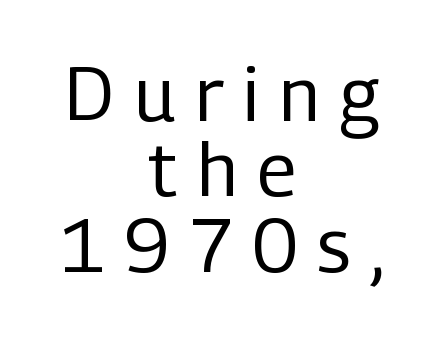
{"serif": "no", "italic": "no", "bold": "no", "weight": "regular", "width": "condensed", "stroke_contrast": "low", "x_height": "medium", "monospaced": "no", "underline": "no", "align": "center", "line_spacing": "tight", "line_spacing_ratio": 1.02, "letter_spacing": "wide", "letter_spacing_em": 0.27, "glyph_px": 74}
